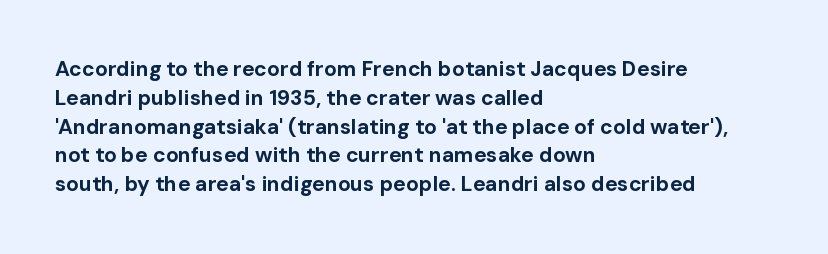
Q: Is the text bold? A: Yes.
Q: Is the text italic (slanted)? A: No, it is upright.
Q: Is the text underlined? A: No.
Q: How is the paragraph aligned? A: Left-aligned.
Q: Is the spacing between letters normal or unusually wide? A: Normal.
Q: Is the spacing between lines tight, normal or loose? A: Normal.
